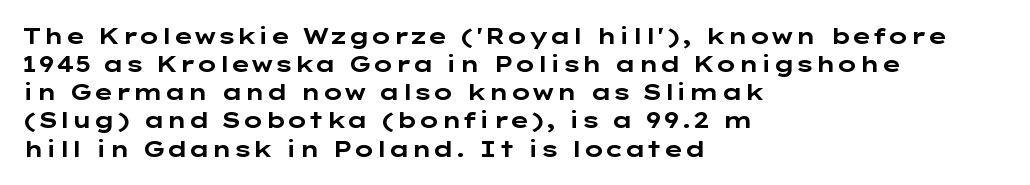
The passage is arranged the way most books set body copy — flush left. No word sits above an underline. Nobody touched the tracking dial on this one. Stroke thickness is high; the sample reads as a true bold.
